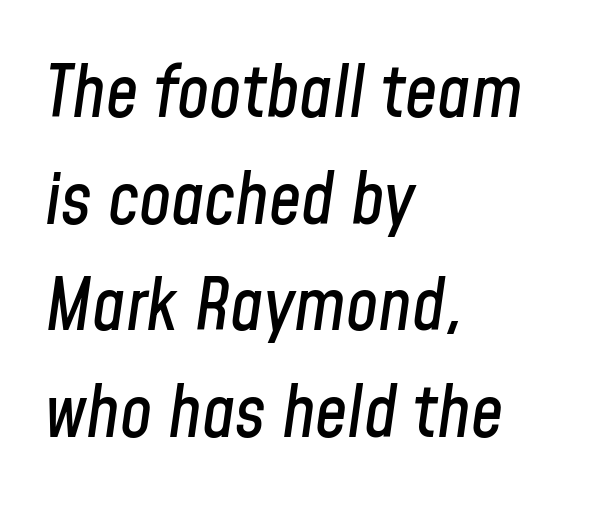
The rows are spaced the way most documents space them. This is oblique type, the kind used for emphasis or titles. The specimen omits any rule beneath the text block's lines. The letters advance in unequal steps, a hallmark of proportional type. Default kerning and tracking; the words read as compact shapes. Teacher's note: observe the even left margin — that is flush-left alignment.
